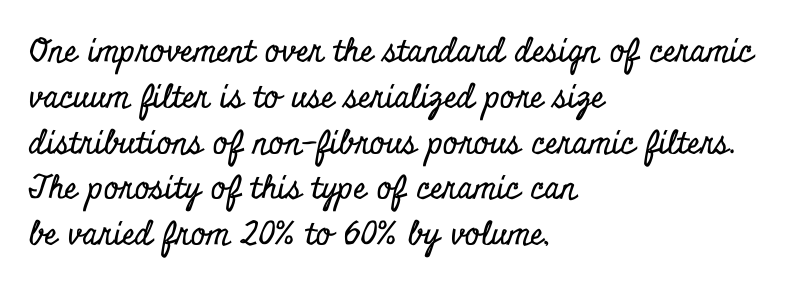
The image shows 32 px condensed serif type; set left-aligned, normal line spacing (1.43x), normal letter spacing, not underlined; low stroke contrast and a small x-height.
